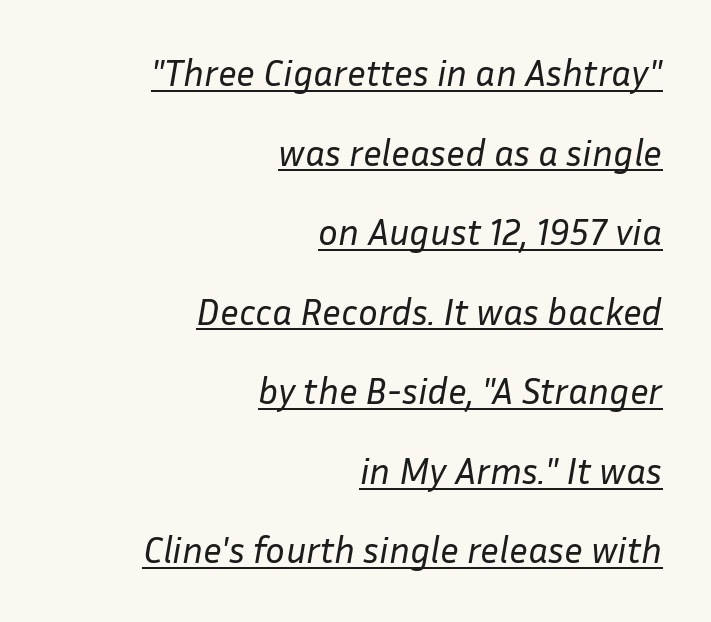
Q: Is the text bold? A: No.
Q: Is the text italic (slanted)? A: Yes, it leans right by about 10 degrees.
Q: Is the text underlined? A: Yes.
Q: How is the paragraph aligned? A: Right-aligned.
Q: Is the spacing between letters normal or unusually wide? A: Normal.
Q: Is the spacing between lines tight, normal or loose? A: Loose.
Q: Width (condensed, normal, or wide)? A: Normal.
Q: Stroke contrast? A: Low.
Q: x-height? A: Medium.
Q: Monospaced? A: No.
